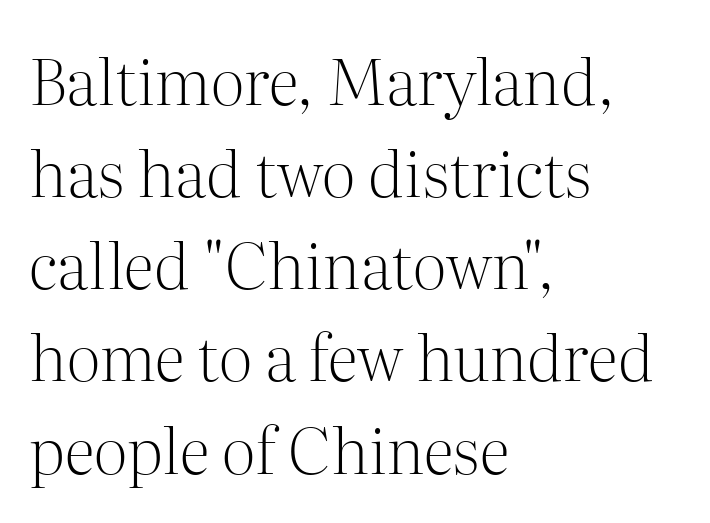
{"serif": "yes", "italic": "no", "bold": "no", "weight": "light", "width": "normal", "stroke_contrast": "medium", "x_height": "medium", "monospaced": "no", "underline": "no", "align": "left", "line_spacing": "normal", "line_spacing_ratio": 1.44, "letter_spacing": "normal", "letter_spacing_em": 0.0, "glyph_px": 64}
